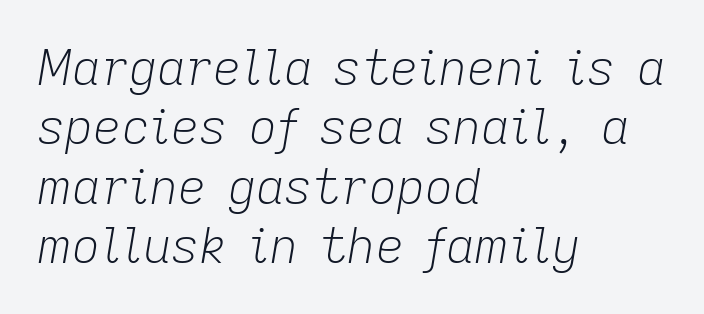
Q: Is the text bold? A: No.
Q: Is the text italic (slanted)? A: Yes, it leans right by about 9 degrees.
Q: Is the text underlined? A: No.
Q: How is the paragraph aligned? A: Left-aligned.
Q: Is the spacing between letters normal or unusually wide? A: Normal.
Q: Width (condensed, normal, or wide)? A: Normal.
Q: Stroke contrast? A: Low.
Q: x-height? A: Medium.
Q: Monospaced? A: No.
